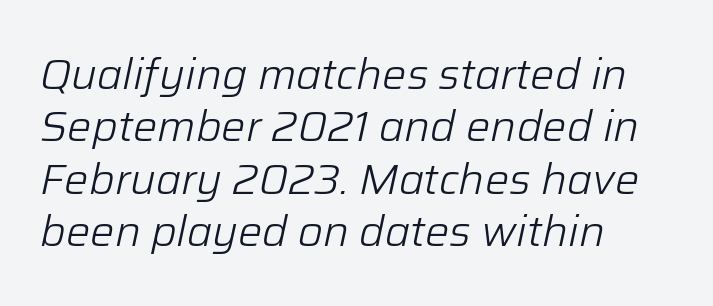
{"italic": "yes", "lean": "right", "slant_degrees": 12, "bold": "no", "weight": "light", "width": "normal", "stroke_contrast": "low", "x_height": "medium", "monospaced": "no", "underline": "no", "align": "left", "line_spacing_ratio": 1.22, "letter_spacing": "normal", "letter_spacing_em": 0.0, "glyph_px": 43}
